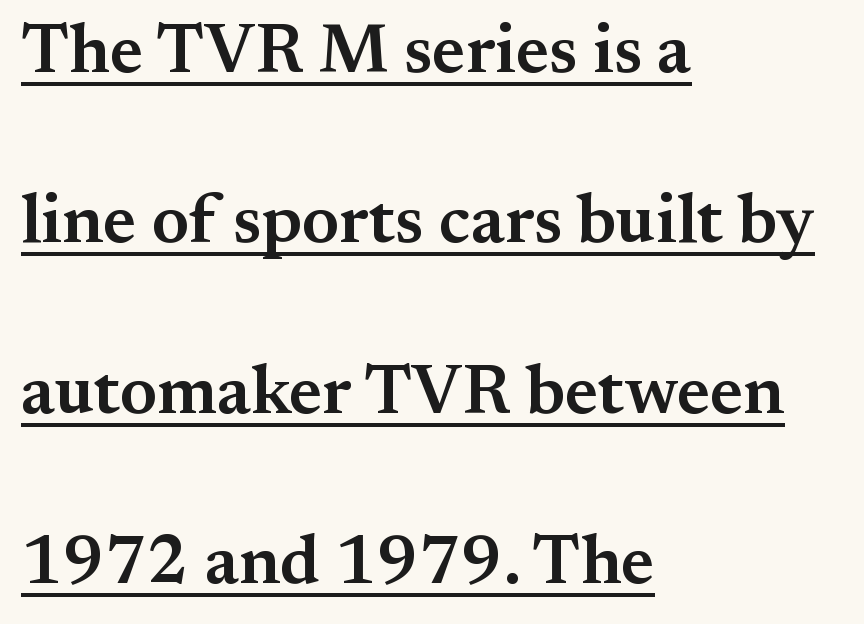
Q: Is the text bold? A: Semi-bold.
Q: Is the text italic (slanted)? A: No, it is upright.
Q: Is the typeface a serif or a sans-serif typeface? A: Serif.
Q: Is the text underlined? A: Yes.
Q: How is the paragraph aligned? A: Left-aligned.
Q: Is the spacing between letters normal or unusually wide? A: Normal.
Q: Is the spacing between lines tight, normal or loose? A: Loose.
Q: Width (condensed, normal, or wide)? A: Normal.
Q: Stroke contrast? A: Medium.
Q: x-height? A: Small.
Q: Monospaced? A: No.
